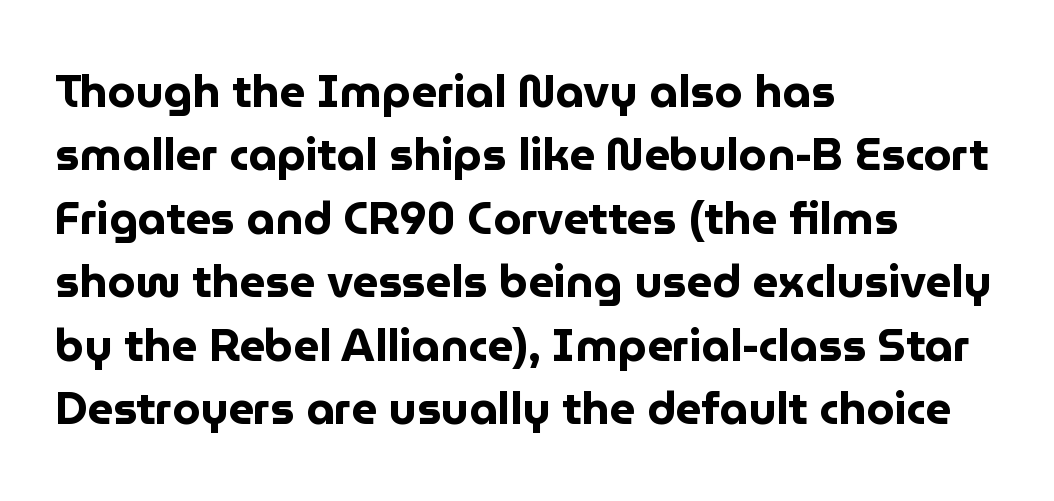
The image shows 45 px bold sans-serif type, upright; set left-aligned, normal line spacing (1.41x), normal letter spacing, not underlined; low stroke contrast and a medium x-height.
